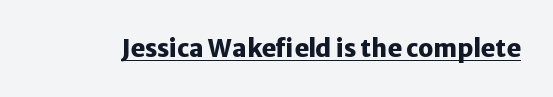
Q: Is the text bold? A: Yes.
Q: Is the text italic (slanted)? A: No, it is upright.
Q: Is the text underlined? A: Yes.
Q: Is the spacing between letters normal or unusually wide? A: Normal.
